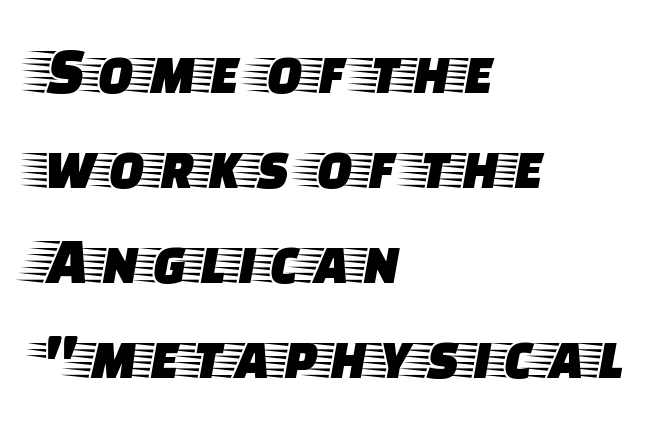
The image shows 67 px wide serif type; set left-aligned, normal line spacing (1.42x), normal letter spacing, not underlined; low stroke contrast and a large x-height.
